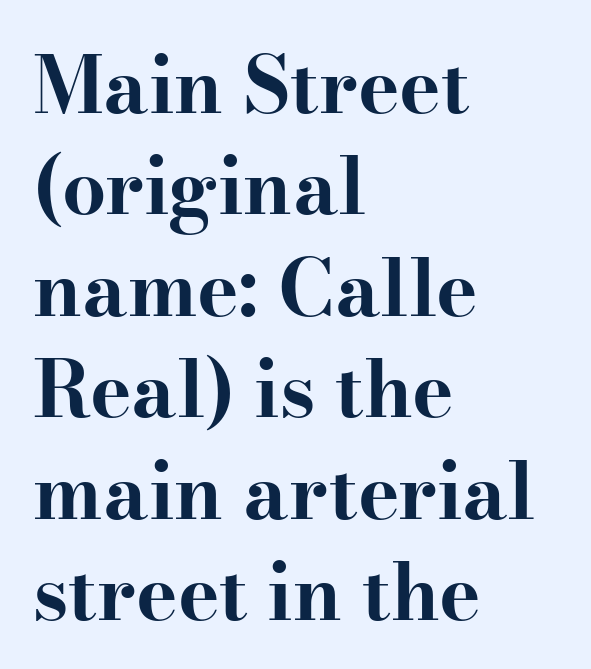
Q: Is the text bold? A: Yes.
Q: Is the text italic (slanted)? A: No, it is upright.
Q: Is the typeface a serif or a sans-serif typeface? A: Serif.
Q: Is the text underlined? A: No.
Q: How is the paragraph aligned? A: Left-aligned.
Q: Is the spacing between letters normal or unusually wide? A: Normal.
Q: Is the spacing between lines tight, normal or loose? A: Normal.
Q: Width (condensed, normal, or wide)? A: Wide.
Q: Stroke contrast? A: High.
Q: x-height? A: Small.
Q: Monospaced? A: No.
